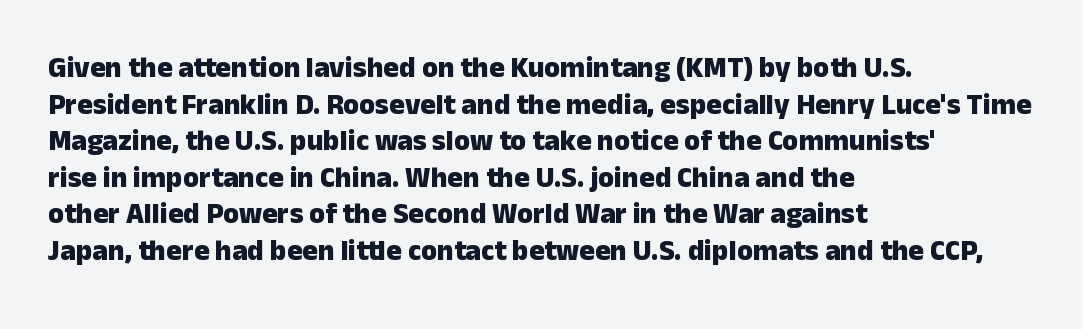
The lettering stays uniformly vertical, giving the passage a roman look. Baseline-to-baseline distance is the conventional proportion of letter height. These words are printed bold, with thick strokes throughout. A typesetter would label this face a sans. Decoration check: the copy has no underline.
